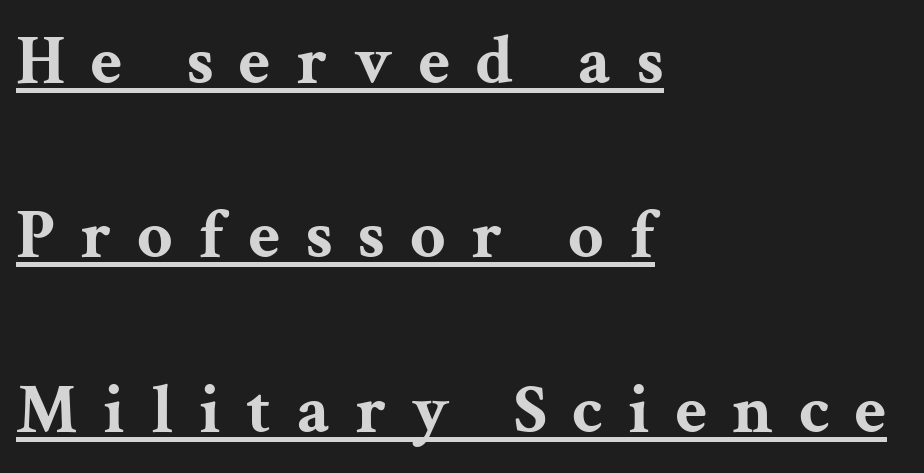
How are the letters spaced? Widely, with obvious added tracking. Strong, thick strokes mark this as bold type. Designer's note — italics off, roman on. How would I describe the line gaps? Wide and relaxed. Each letter's strokes conclude with small projecting serifs.
